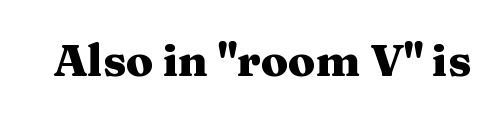
{"serif": "yes", "italic": "no", "bold": "yes", "weight": "heavy", "width": "wide", "stroke_contrast": "medium", "x_height": "medium", "monospaced": "no", "underline": "no", "letter_spacing": "normal", "letter_spacing_em": 0.0, "glyph_px": 45}
